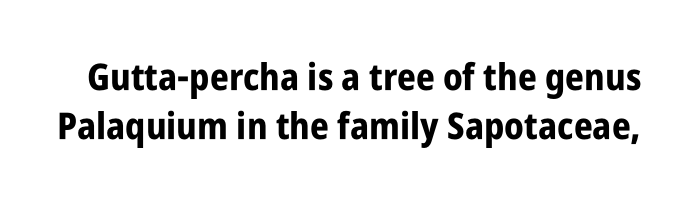
The image shows 37 px bold, condensed sans-serif type, upright; set normal line spacing (1.32x), normal letter spacing, not underlined; low stroke contrast and a large x-height.
